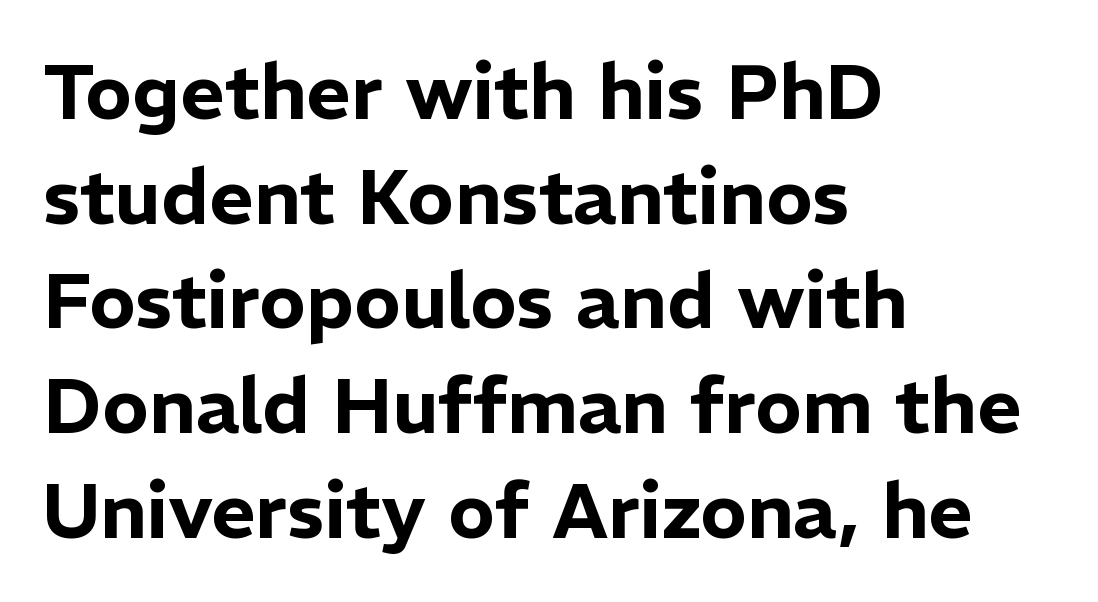
Q: Is the text italic (slanted)? A: No, it is upright.
Q: Is the typeface a serif or a sans-serif typeface? A: Sans-serif.
Q: Is the text underlined? A: No.
Q: How is the paragraph aligned? A: Left-aligned.
Q: Is the spacing between letters normal or unusually wide? A: Normal.
Q: Is the spacing between lines tight, normal or loose? A: Normal.
Q: Width (condensed, normal, or wide)? A: Normal.
Q: Stroke contrast? A: Low.
Q: x-height? A: Medium.
Q: Monospaced? A: No.
